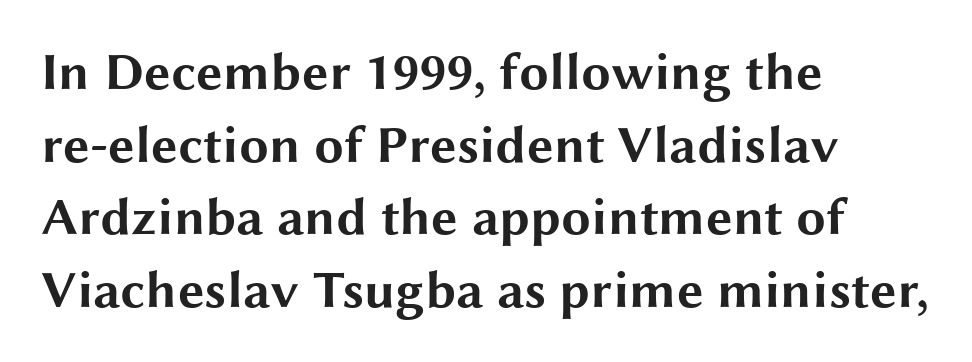
The font is running at its bold setting. Nobody touched the tracking dial on this one. Nobody drew a line under any word here. This sample uses an upright cut, with every glyph sitting square on the baseline. This rendering employs a face without finishing strokes, i.e., a sans-serif. Compared with a centered layout, this one pins lines to the left instead.
